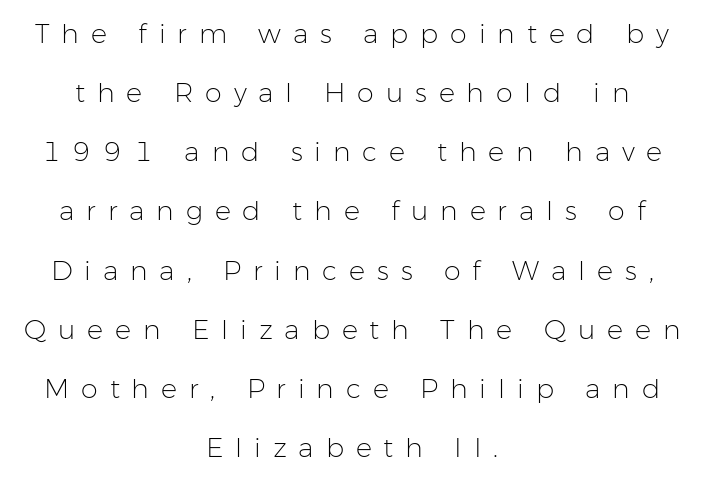
Q: Is the text bold? A: No.
Q: Is the text italic (slanted)? A: No, it is upright.
Q: Is the text underlined? A: No.
Q: How is the paragraph aligned? A: Centered.
Q: Is the spacing between letters normal or unusually wide? A: Unusually wide.
Q: Is the spacing between lines tight, normal or loose? A: Loose.
